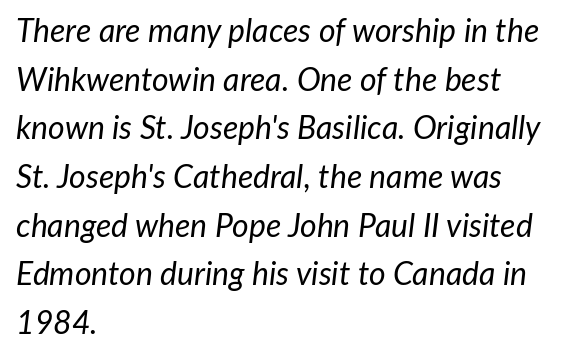
Q: Is the text bold? A: No.
Q: Is the text italic (slanted)? A: Yes, it leans right by about 7 degrees.
Q: Is the text underlined? A: No.
Q: How is the paragraph aligned? A: Left-aligned.
Q: Is the spacing between letters normal or unusually wide? A: Normal.
Q: Is the spacing between lines tight, normal or loose? A: Normal.
Q: Width (condensed, normal, or wide)? A: Normal.
Q: Stroke contrast? A: Low.
Q: x-height? A: Medium.
Q: Monospaced? A: No.
